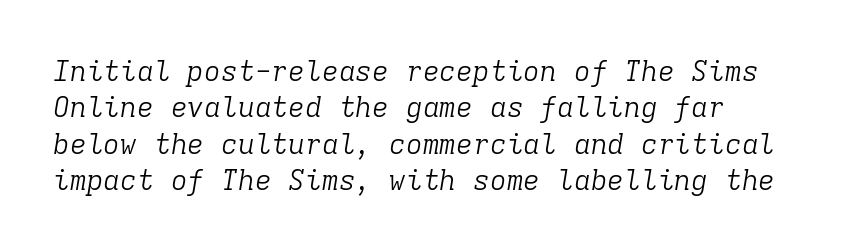
Each stroke keeps to a modest, everyday thickness or less. Check where the strokes stop: tiny serifs finish them off. The lines sit at an ordinary, default distance from one another. If you drew a ruler down the left edge, every line would touch it. The tracking reads as untouched default to a designer's eye. The zone under the glyphs is completely vacant.
